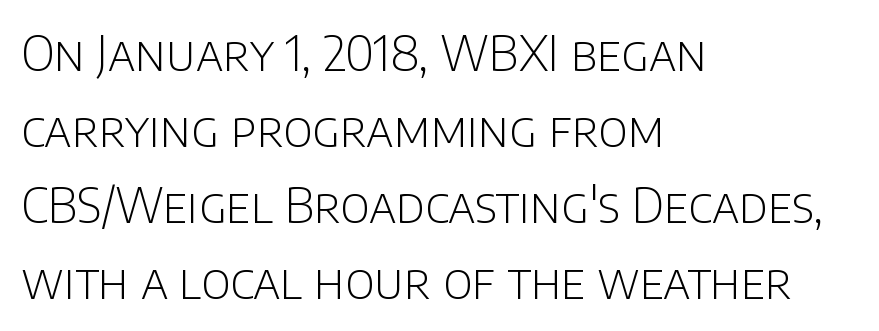
The image shows 48 px light sans-serif type, upright; set left-aligned, normal line spacing (1.58x), normal letter spacing, not underlined; low stroke contrast and a large x-height.
